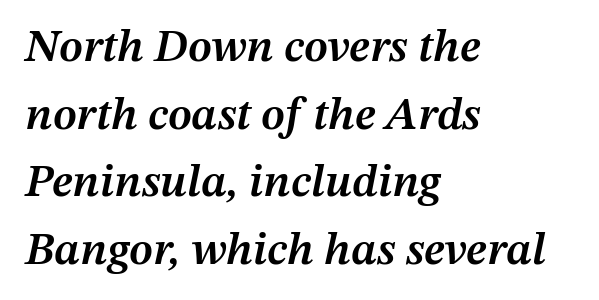
Q: Is the text bold? A: Semi-bold.
Q: Is the text italic (slanted)? A: Yes, it leans right by about 12 degrees.
Q: Is the text underlined? A: No.
Q: How is the paragraph aligned? A: Left-aligned.
Q: Is the spacing between letters normal or unusually wide? A: Normal.
Q: Is the spacing between lines tight, normal or loose? A: Normal.
Q: Width (condensed, normal, or wide)? A: Normal.
Q: Stroke contrast? A: Medium.
Q: x-height? A: Medium.
Q: Monospaced? A: No.
